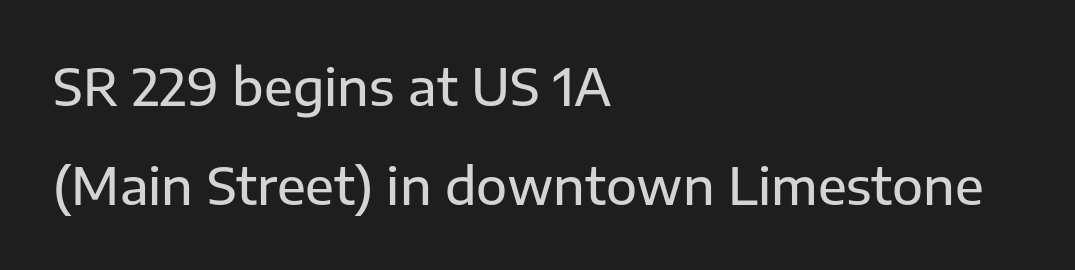
The image shows 51 px sans-serif type, upright; set left-aligned, loose line spacing (1.94x), normal letter spacing, not underlined; low stroke contrast and a medium x-height.
